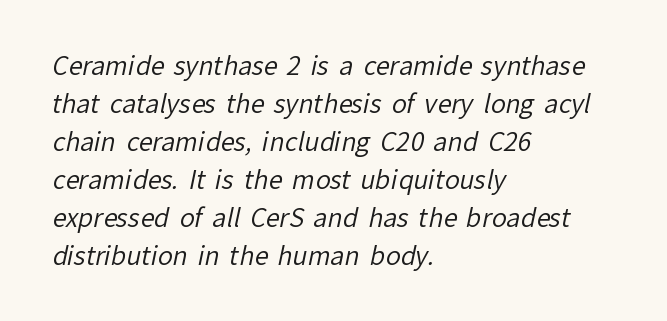
The image shows 25 px text type; set left-aligned, normal line spacing (1.52x), normal letter spacing, not underlined.
